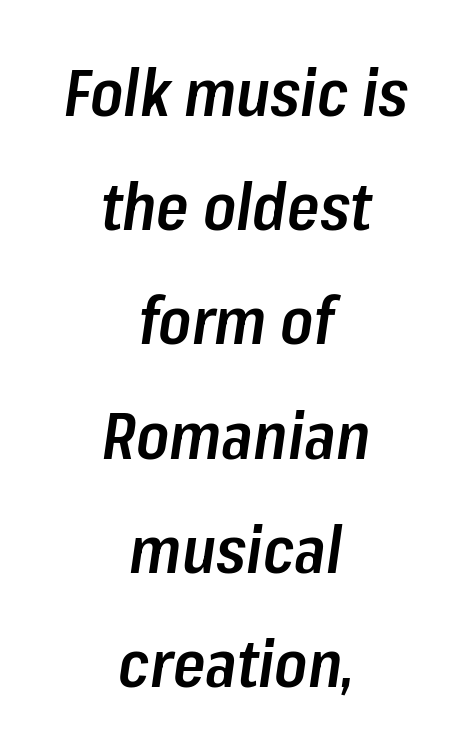
The image shows 66 px semibold, condensed type, italic (leaning right); set centered, line spacing 1.73x, normal letter spacing, not underlined; low stroke contrast and a medium x-height.
